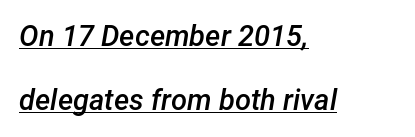
A somewhat darkened texture: the type is semibold rather than bold. These lines keep a tight, regular rhythm from letter to letter. Loosely led — the rows are spread out. Varying glyph widths throughout — classic text-font behaviour. The passage is arranged the way most books set body copy — flush left.
